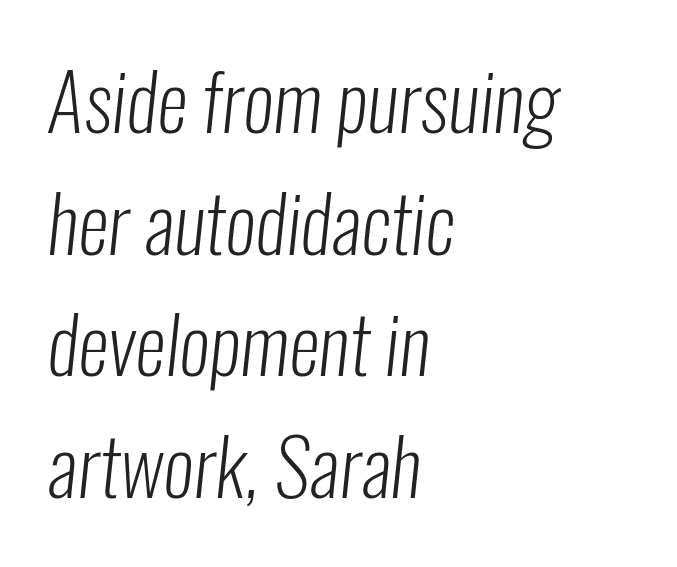
Examine the stroke ends and you'll find no serifs. The paragraph has a hard left edge and a soft right edge. The face looks like a standard text weight, possibly lighter. Compared with typical body copy, the letter spacing here is the same.
